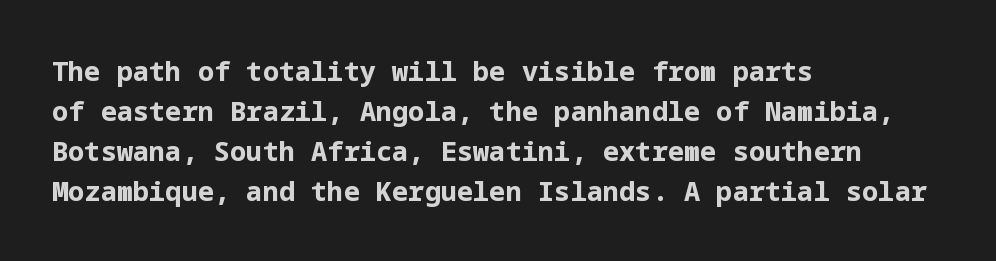
Q: Is the text bold? A: Yes.
Q: Is the text italic (slanted)? A: No, it is upright.
Q: Is the text underlined? A: No.
Q: How is the paragraph aligned? A: Left-aligned.
Q: Is the spacing between letters normal or unusually wide? A: Normal.
Q: Is the spacing between lines tight, normal or loose? A: Normal.
